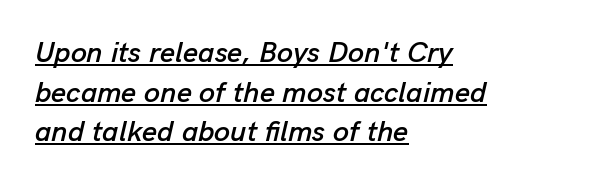
Q: Is the text italic (slanted)? A: Yes, it leans right by about 13 degrees.
Q: Is the text underlined? A: Yes.
Q: How is the paragraph aligned? A: Left-aligned.
Q: Is the spacing between letters normal or unusually wide? A: Normal.
Q: Is the spacing between lines tight, normal or loose? A: Normal.
Q: Width (condensed, normal, or wide)? A: Normal.
Q: Stroke contrast? A: Low.
Q: x-height? A: Medium.
Q: Monospaced? A: No.
